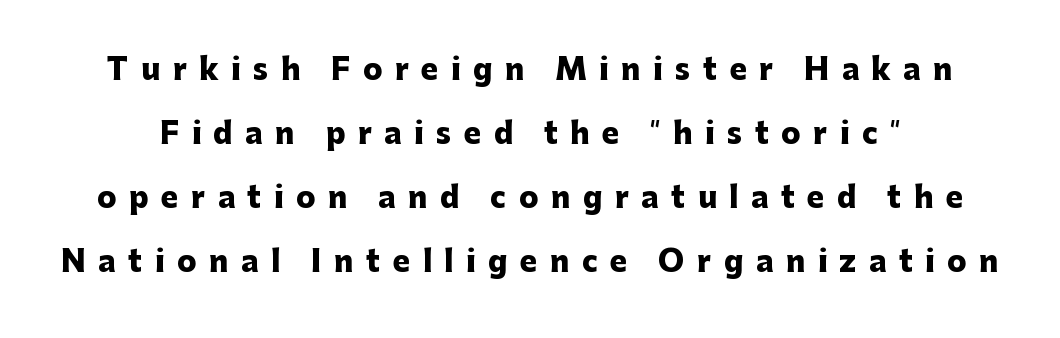
Q: Is the text bold? A: Yes.
Q: Is the text italic (slanted)? A: No, it is upright.
Q: Is the typeface a serif or a sans-serif typeface? A: Sans-serif.
Q: Is the text underlined? A: No.
Q: Is the spacing between letters normal or unusually wide? A: Unusually wide.
Q: Is the spacing between lines tight, normal or loose? A: Loose.
Q: Width (condensed, normal, or wide)? A: Normal.
Q: Stroke contrast? A: Low.
Q: x-height? A: Medium.
Q: Monospaced? A: No.
